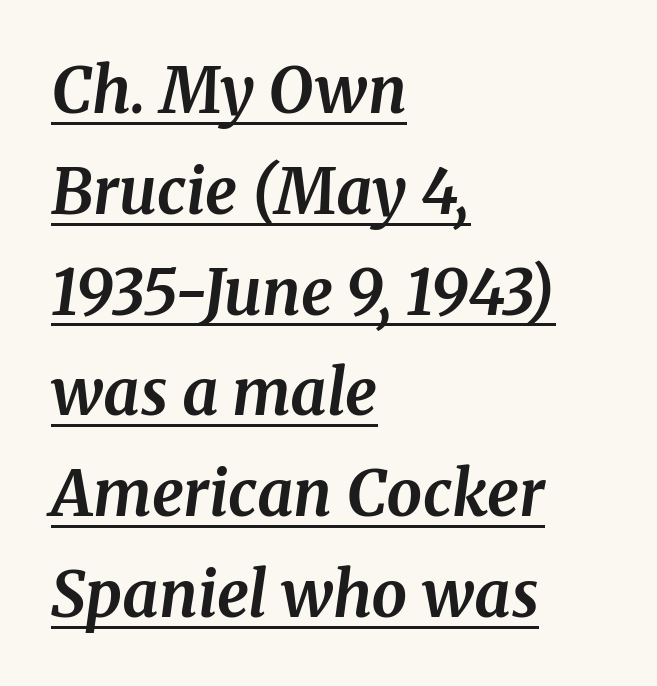
Q: Is the text bold? A: Yes.
Q: Is the text italic (slanted)? A: Yes, it leans right by about 8 degrees.
Q: Is the typeface a serif or a sans-serif typeface? A: Serif.
Q: Is the text underlined? A: Yes.
Q: How is the paragraph aligned? A: Left-aligned.
Q: Is the spacing between letters normal or unusually wide? A: Normal.
Q: Is the spacing between lines tight, normal or loose? A: Normal.
Q: Width (condensed, normal, or wide)? A: Normal.
Q: Stroke contrast? A: Medium.
Q: x-height? A: Medium.
Q: Monospaced? A: No.
